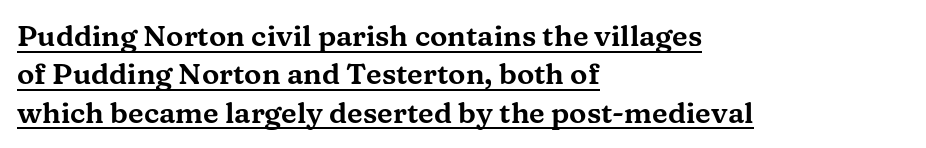
The image shows 29 px wide serif type, upright; set left-aligned, normal line spacing (1.32x), normal letter spacing, underlined; medium stroke contrast and a medium x-height.
